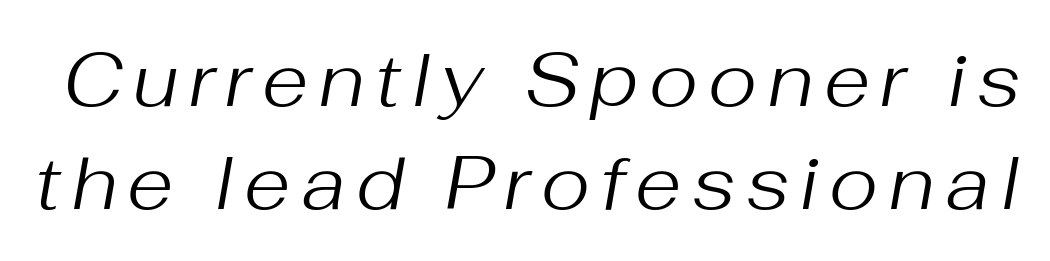
{"italic": "yes", "lean": "right", "slant_degrees": 10, "bold": "no", "weight": "regular", "width": "normal", "stroke_contrast": "medium", "x_height": "medium", "monospaced": "no", "underline": "no", "line_spacing": "normal", "line_spacing_ratio": 1.37, "glyph_px": 75}
